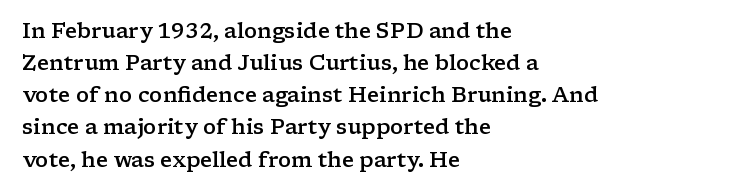
The image shows 21 px text type, upright; set left-aligned, normal line spacing (1.53x), normal letter spacing, not underlined.
